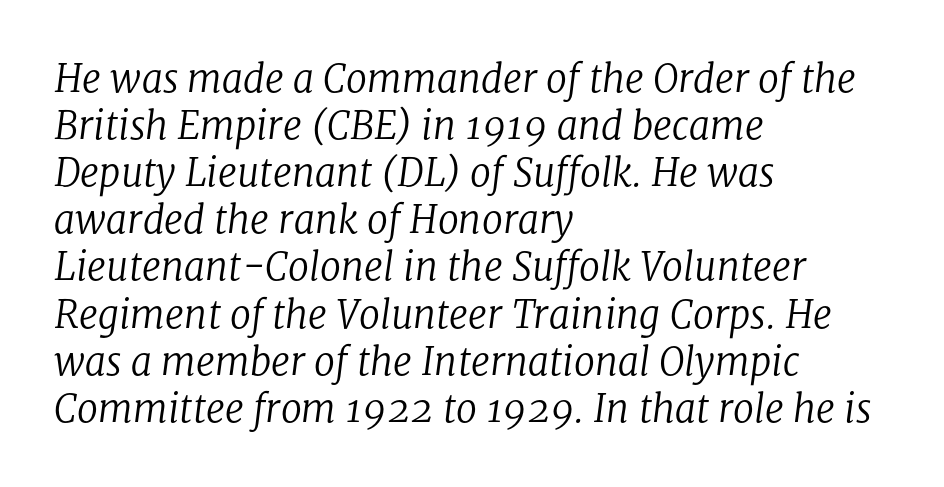
A quiet, ordinary-to-light weight characterises the typeface. The text was rendered using a seriffed face with decorative stroke endings. The paragraph shown leans on its left margin. Proportional: the letters do not fall into vertical columns. This sample uses an oblique cut, with every glyph tilted off the vertical. The area under the type is left untouched.
